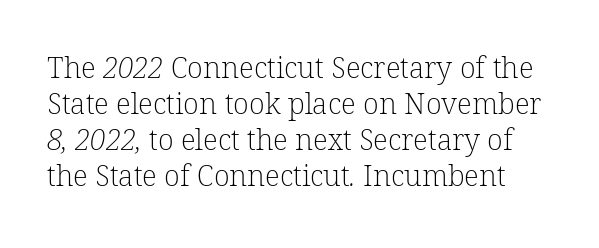
The image shows 29 px light serif type; set line spacing 1.24x, normal letter spacing, not underlined; low stroke contrast and a medium x-height.
